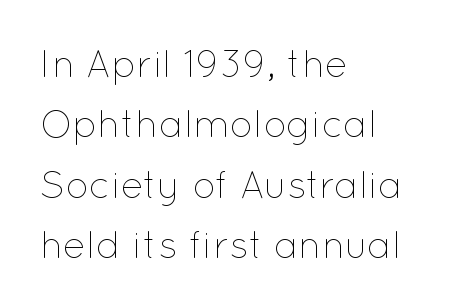
A light-to-regular cut is what we see here. Notice how descenders clear the ascenders below comfortably — that's standard leading. A typesetter would call this zero additional tracking. The lines are quadded left. Plain, unruled lines of type. The face used here is proportionally spaced, like ordinary book or web type.
